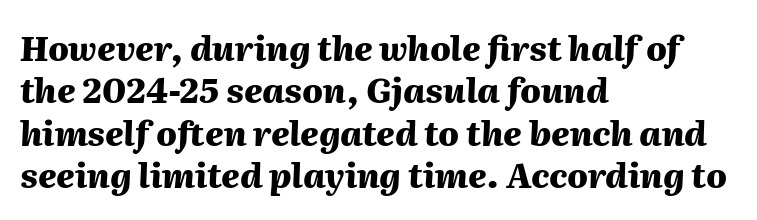
The strokes are fattened all the way to bold. The passage is arranged the way most books set body copy — flush left. Decoration check: the copy has no underline. A typesetter would mark this as italic. Looks like regular typesetting: each glyph gets only the width it needs. Letter spacing: default.
